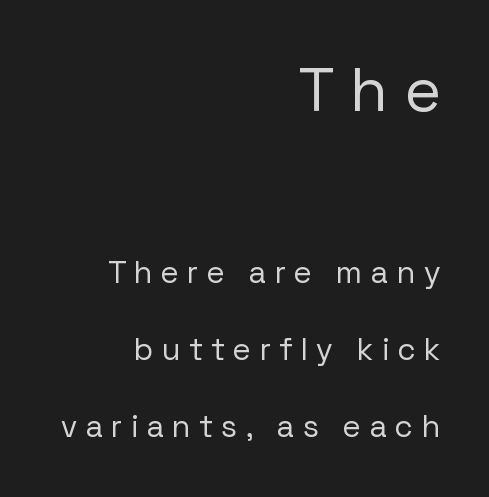
{"serif": "no", "italic": "no", "bold": "no", "weight": "regular", "width": "normal", "stroke_contrast": "low", "x_height": "medium", "monospaced": "no", "underline": "no", "align": "right", "line_spacing": "loose", "line_spacing_ratio": 2.48, "letter_spacing": "wide", "letter_spacing_em": 0.28, "larger_block": "first", "size_ratio": 2.0, "glyph_px": 62}
